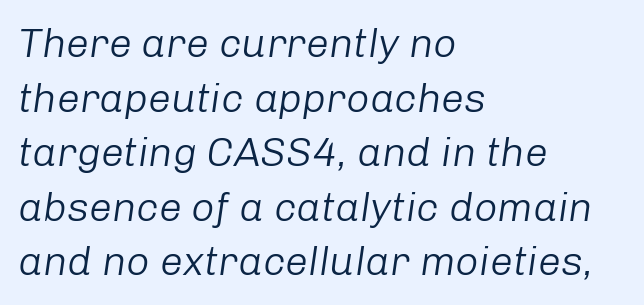
The image shows 41 px light type, italic (leaning right); set left-aligned, normal line spacing (1.33x), normal letter spacing, not underlined; low stroke contrast and a medium x-height.
